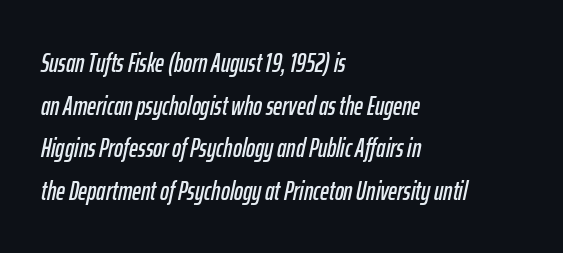
{"italic": "yes", "lean": "right", "slant_degrees": 12, "underline": "no", "align": "left", "line_spacing": "normal", "line_spacing_ratio": 1.58, "letter_spacing": "normal", "letter_spacing_em": 0.0, "glyph_px": 27}
